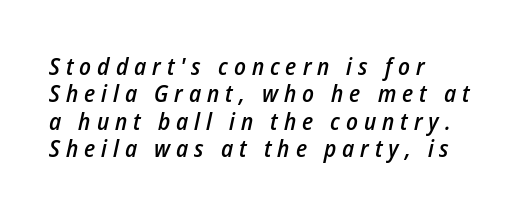
The image shows 24 px text type, italic (leaning right); set left-aligned, tight line spacing (1.14x), unusually wide letter spacing (+0.25 em), not underlined.
